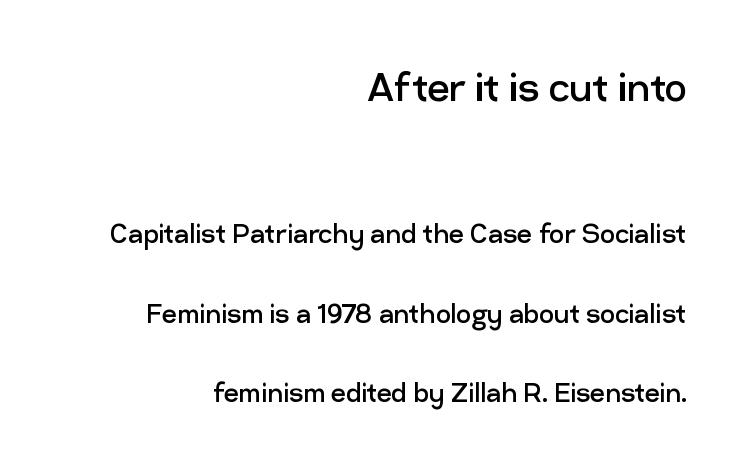
Q: Is the text bold? A: No.
Q: Is the text italic (slanted)? A: No, it is upright.
Q: Is the typeface a serif or a sans-serif typeface? A: Sans-serif.
Q: Is the text underlined? A: No.
Q: How is the paragraph aligned? A: Right-aligned.
Q: Is the spacing between letters normal or unusually wide? A: Normal.
Q: Is the spacing between lines tight, normal or loose? A: Loose.
Q: Which block of text is set in a larger size, the first (top) or the second (bottom)? A: The first (top) one.
Q: Width (condensed, normal, or wide)? A: Normal.
Q: Stroke contrast? A: Low.
Q: x-height? A: Medium.
Q: Monospaced? A: No.
